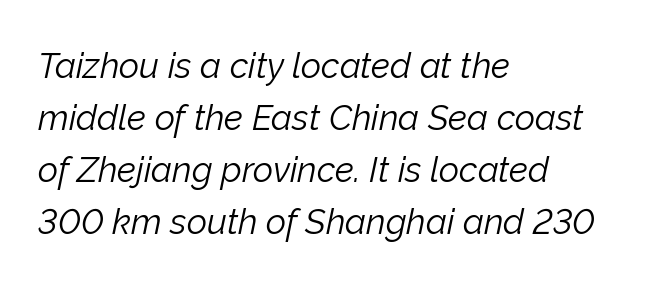
{"italic": "yes", "lean": "right", "slant_degrees": 12, "bold": "no", "weight": "light", "width": "normal", "stroke_contrast": "low", "x_height": "medium", "monospaced": "no", "underline": "no", "align": "left", "line_spacing": "normal", "line_spacing_ratio": 1.49, "letter_spacing": "normal", "letter_spacing_em": 0.0, "glyph_px": 35}
